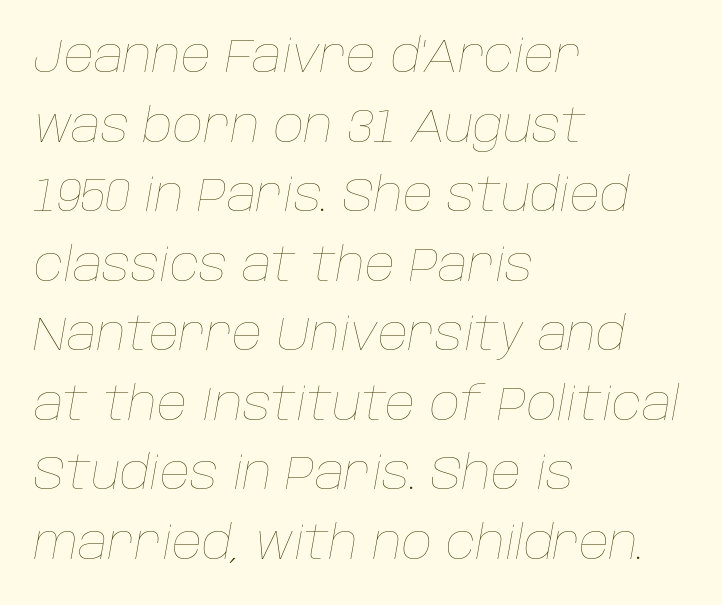
The image shows 47 px thin type, italic (leaning right); set left-aligned, normal line spacing (1.48x), normal letter spacing, not underlined; low stroke contrast and a large x-height.
